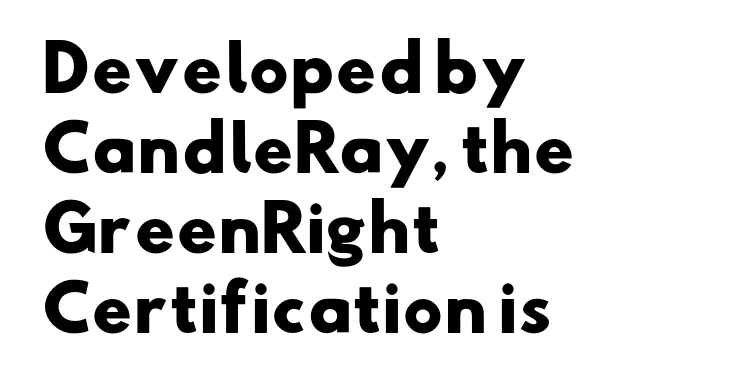
{"serif": "no", "bold": "yes", "weight": "heavy", "width": "wide", "stroke_contrast": "low", "x_height": "small", "monospaced": "no", "underline": "no", "align": "left", "line_spacing": "normal", "line_spacing_ratio": 1.29, "letter_spacing": "normal", "letter_spacing_em": 0.0, "glyph_px": 62}
